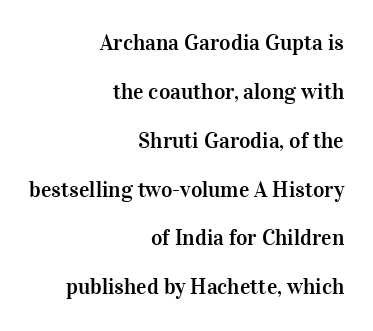
{"italic": "no", "underline": "no", "align": "right", "line_spacing": "loose", "line_spacing_ratio": 2.22, "letter_spacing": "normal", "letter_spacing_em": 0.0, "glyph_px": 22}
